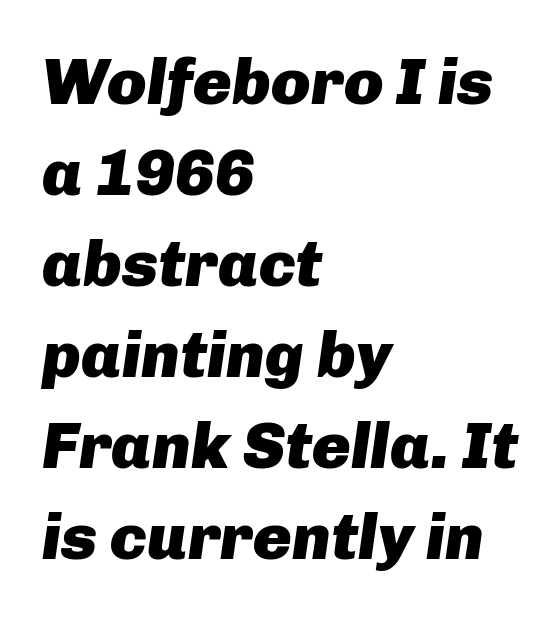
Q: Is the text bold? A: Yes.
Q: Is the text italic (slanted)? A: Yes, it leans right by about 8 degrees.
Q: Is the text underlined? A: No.
Q: How is the paragraph aligned? A: Left-aligned.
Q: Is the spacing between letters normal or unusually wide? A: Normal.
Q: Is the spacing between lines tight, normal or loose? A: Normal.
Q: Width (condensed, normal, or wide)? A: Normal.
Q: Stroke contrast? A: Low.
Q: x-height? A: Medium.
Q: Monospaced? A: No.
